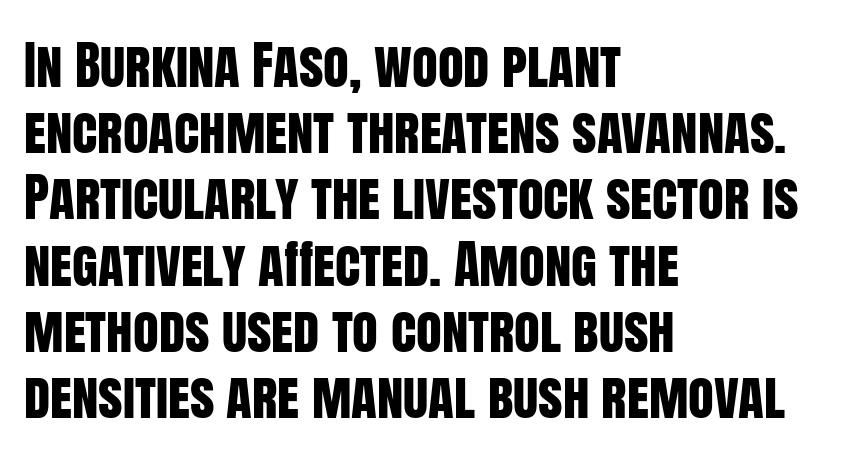
{"serif": "no", "italic": "no", "width": "condensed", "stroke_contrast": "low", "x_height": "large", "monospaced": "no", "underline": "no", "align": "left", "line_spacing": "normal", "line_spacing_ratio": 1.25, "letter_spacing": "normal", "letter_spacing_em": 0.0, "glyph_px": 53}
